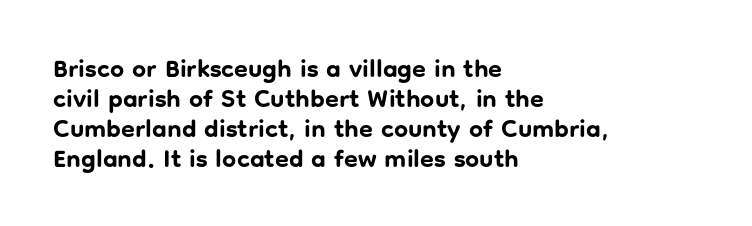
Q: Is the text bold? A: Yes.
Q: Is the text italic (slanted)? A: No, it is upright.
Q: Is the text underlined? A: No.
Q: How is the paragraph aligned? A: Left-aligned.
Q: Is the spacing between letters normal or unusually wide? A: Normal.
